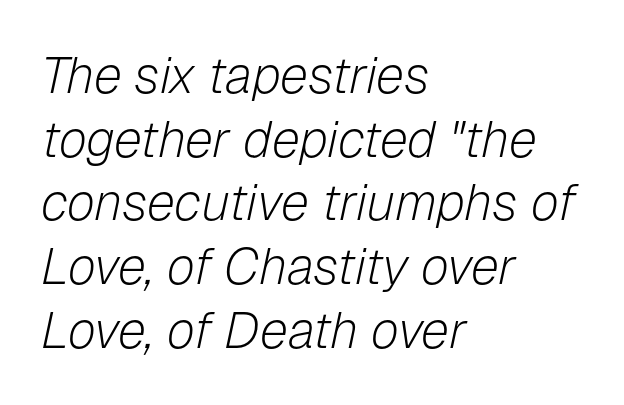
Lines of text with bare space underneath. Here the designer chose a conventional face with non-uniform glyph widths. Notice how descenders clear the ascenders below comfortably — that's standard leading. The letterforms sit shoulder to shoulder at normal distance. One-word summary of the alignment: left. No extra ink here — the face is not bold.
